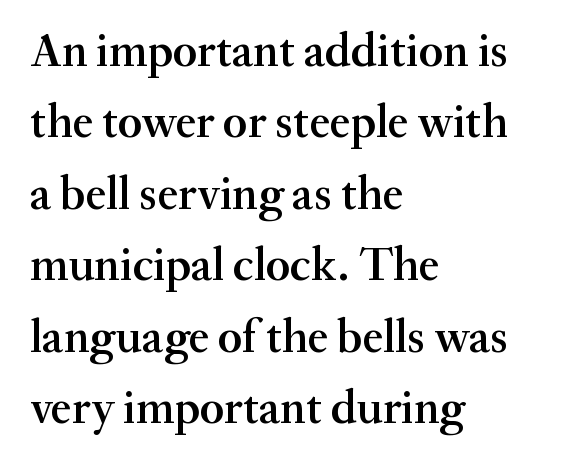
{"serif": "yes", "italic": "no", "bold": "semi", "weight": "semibold", "width": "normal", "stroke_contrast": "medium", "x_height": "small", "monospaced": "no", "underline": "no", "align": "left", "line_spacing": "normal", "line_spacing_ratio": 1.52, "letter_spacing": "normal", "letter_spacing_em": 0.0, "glyph_px": 47}
